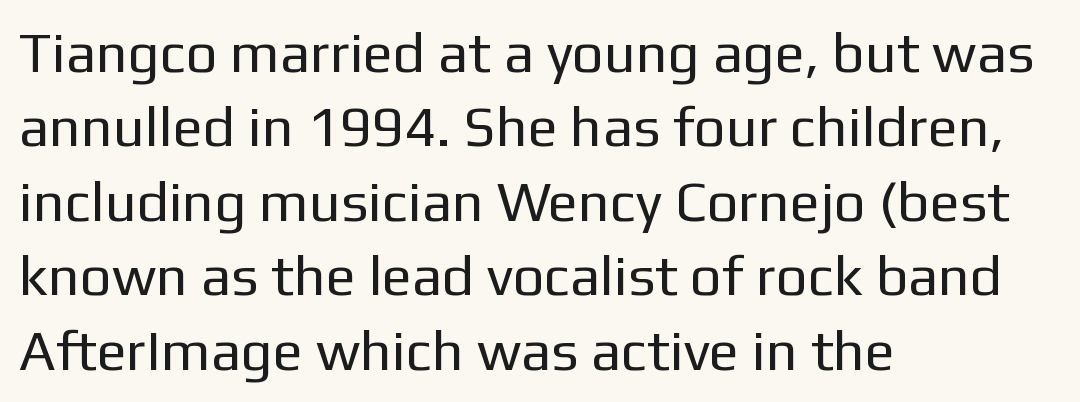
The image shows 56 px regular-weight sans-serif type, upright; set left-aligned, normal line spacing (1.33x), normal letter spacing, not underlined; low stroke contrast and a medium x-height.
